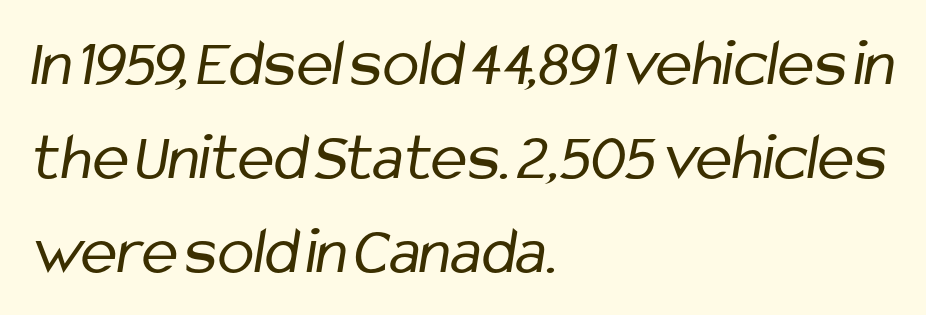
The letters advance in unequal steps, a hallmark of proportional type. How are the letters spaced? Ordinarily, with no added tracking. Normally led — the rows are evenly, conventionally spaced. The rendering shows plain stroke endings on the letterforms — a sans-serif design. Is the block centered? No — it sits flush against the left margin. Anything drawn beneath the words? Only blank space.
